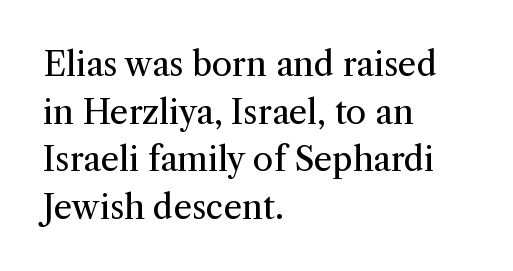
{"serif": "yes", "italic": "no", "bold": "no", "weight": "regular", "width": "normal", "stroke_contrast": "medium", "x_height": "medium", "monospaced": "no", "underline": "no", "align": "left", "line_spacing": "normal", "line_spacing_ratio": 1.44, "letter_spacing": "normal", "letter_spacing_em": 0.0, "glyph_px": 33}
